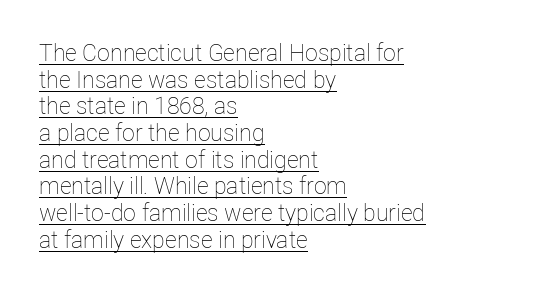
{"italic": "no", "bold": "no", "underline": "yes", "align": "left", "line_spacing_ratio": 1.16, "letter_spacing": "normal", "letter_spacing_em": 0.0, "glyph_px": 23}
